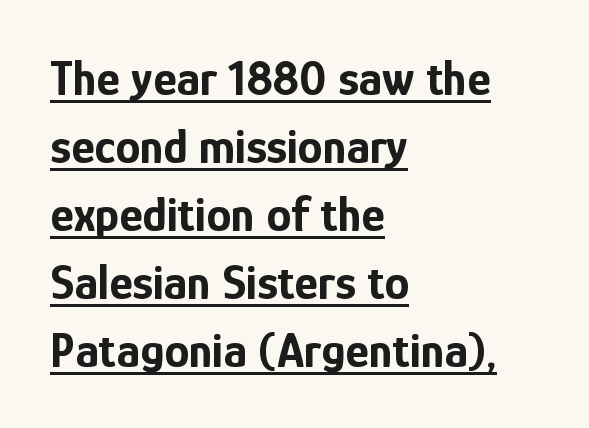
{"serif": "no", "italic": "no", "bold": "yes", "weight": "bold", "width": "condensed", "stroke_contrast": "low", "x_height": "medium", "monospaced": "no", "underline": "yes", "align": "left", "line_spacing": "normal", "line_spacing_ratio": 1.36, "letter_spacing": "normal", "letter_spacing_em": 0.0, "glyph_px": 50}
